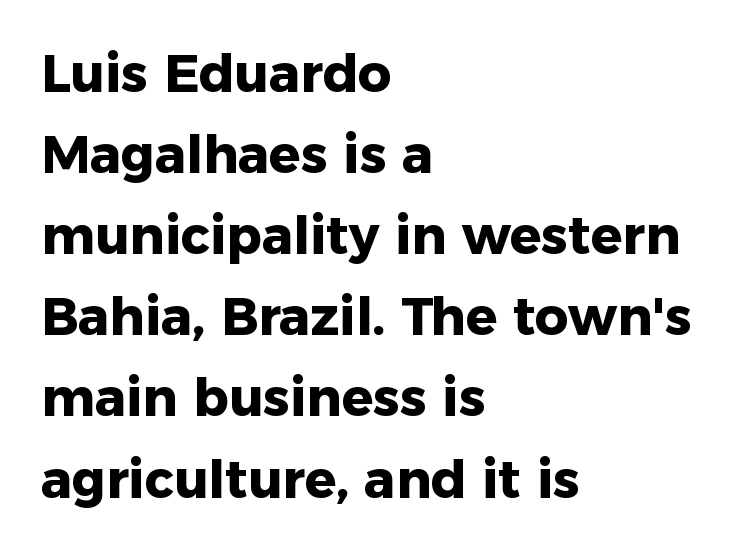
The image shows 52 px heavy sans-serif type, upright; set left-aligned, normal line spacing (1.56x), normal letter spacing, not underlined; low stroke contrast and a medium x-height.
